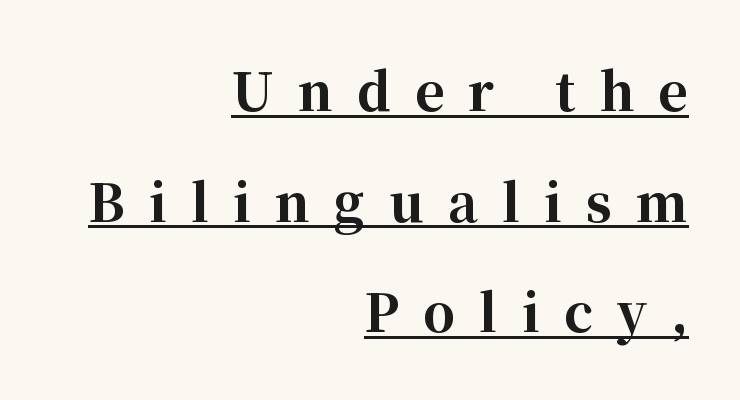
{"serif": "yes", "italic": "no", "bold": "yes", "weight": "bold", "width": "normal", "stroke_contrast": "high", "x_height": "medium", "monospaced": "no", "underline": "yes", "align": "right", "line_spacing": "loose", "line_spacing_ratio": 2.17, "letter_spacing": "wide", "letter_spacing_em": 0.47, "glyph_px": 51}
